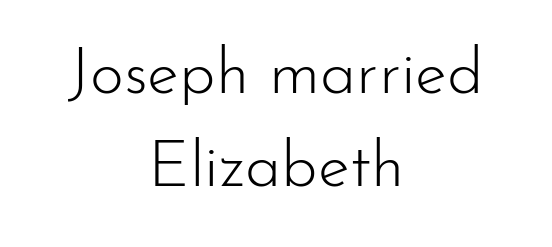
The image shows 65 px light sans-serif type, upright; set centered, normal line spacing (1.43x), normal letter spacing, not underlined; low stroke contrast and a small x-height.
